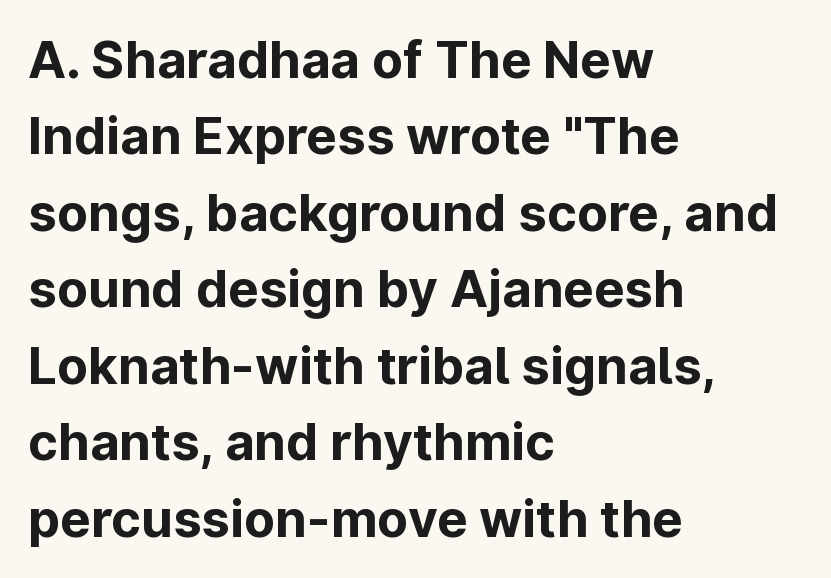
{"serif": "no", "italic": "no", "bold": "yes", "weight": "bold", "width": "normal", "stroke_contrast": "low", "x_height": "medium", "monospaced": "no", "underline": "no", "align": "left", "line_spacing": "normal", "line_spacing_ratio": 1.5, "letter_spacing": "normal", "letter_spacing_em": 0.0, "glyph_px": 51}
